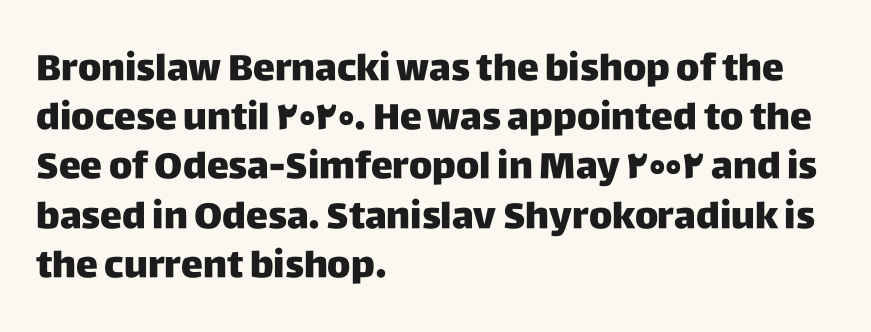
The image shows 37 px sans-serif type, upright; set left-aligned, normal line spacing (1.33x), normal letter spacing, not underlined; low stroke contrast and a large x-height.
